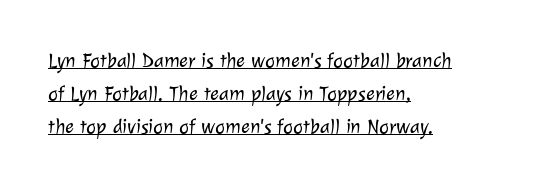
The image shows 21 px text type; set left-aligned, normal line spacing (1.57x), normal letter spacing, underlined.
